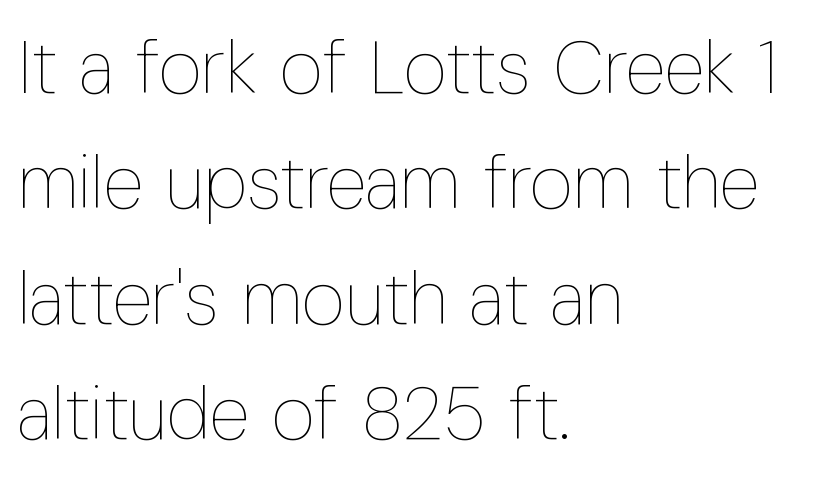
Q: Is the text bold? A: No.
Q: Is the text italic (slanted)? A: No, it is upright.
Q: Is the text underlined? A: No.
Q: How is the paragraph aligned? A: Left-aligned.
Q: Is the spacing between letters normal or unusually wide? A: Normal.
Q: Is the spacing between lines tight, normal or loose? A: Normal.
Q: Width (condensed, normal, or wide)? A: Condensed.
Q: Stroke contrast? A: Low.
Q: x-height? A: Medium.
Q: Monospaced? A: No.
